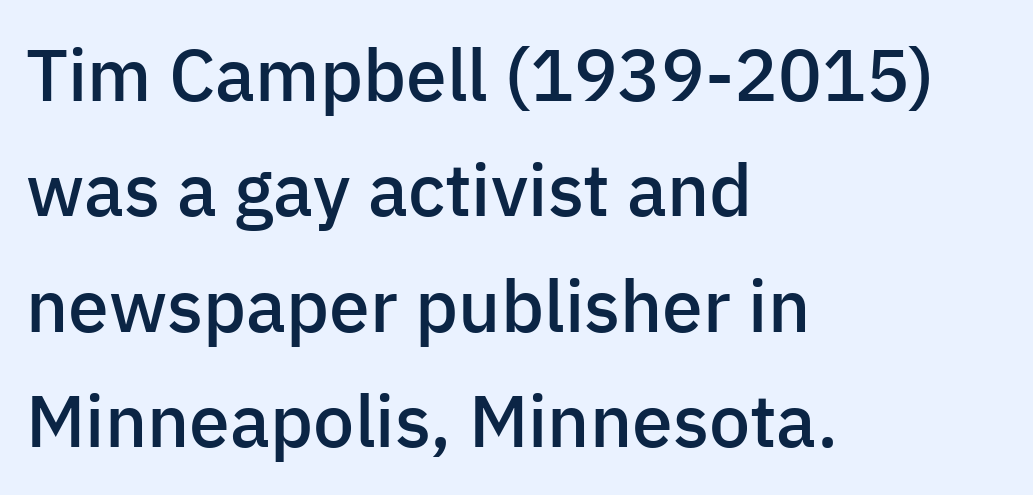
Each glyph is drawn with semibold strokes, heavier than normal yet not fully bold. A student would call this left alignment; a typographer would say flush left, rag right. Bare-footed words on every line. If you measured baseline to baseline, you'd find a middling distance. The typeface chosen for these lines omits serifs.
